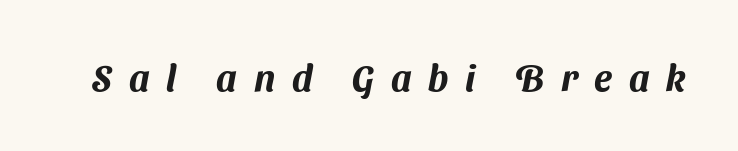
The image shows 37 px sans-serif type; set unusually wide letter spacing (+0.45 em), not underlined; medium stroke contrast and a medium x-height.
